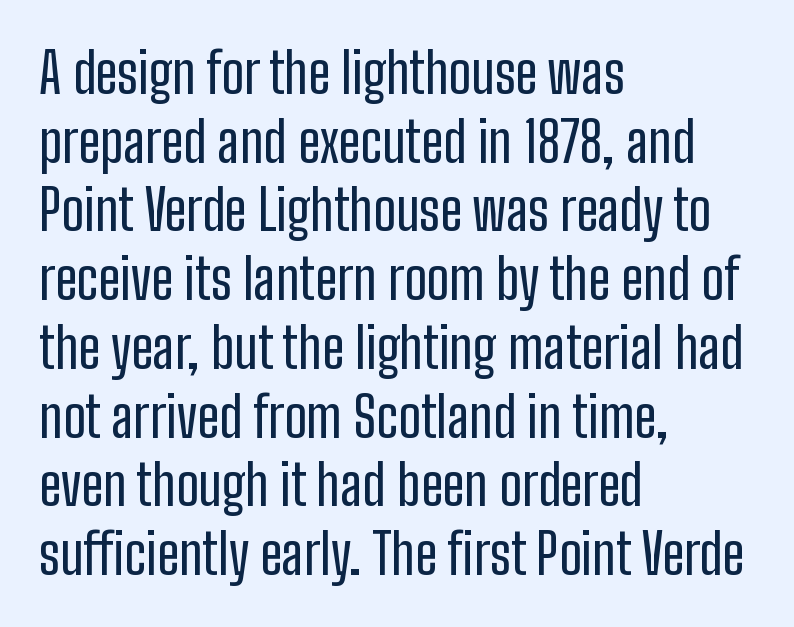
Q: Is the text italic (slanted)? A: No, it is upright.
Q: Is the typeface a serif or a sans-serif typeface? A: Sans-serif.
Q: Is the text underlined? A: No.
Q: How is the paragraph aligned? A: Left-aligned.
Q: Is the spacing between letters normal or unusually wide? A: Normal.
Q: Is the spacing between lines tight, normal or loose? A: Normal.
Q: Width (condensed, normal, or wide)? A: Condensed.
Q: Stroke contrast? A: Low.
Q: x-height? A: Medium.
Q: Monospaced? A: No.
